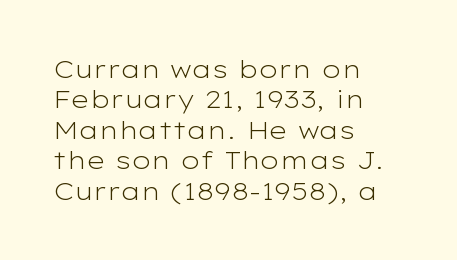
The image shows 25 px text type, upright; set left-aligned, line spacing 1.22x, normal letter spacing, not underlined.
